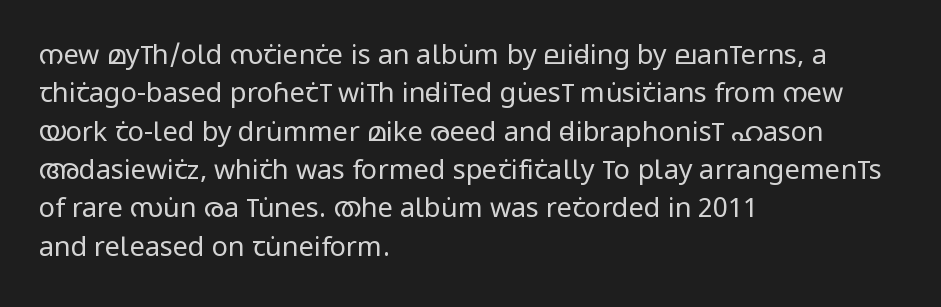
Q: Is the text bold? A: No.
Q: Is the text italic (slanted)? A: No, it is upright.
Q: Is the text underlined? A: No.
Q: How is the paragraph aligned? A: Left-aligned.
Q: Is the spacing between letters normal or unusually wide? A: Normal.
Q: Is the spacing between lines tight, normal or loose? A: Normal.
